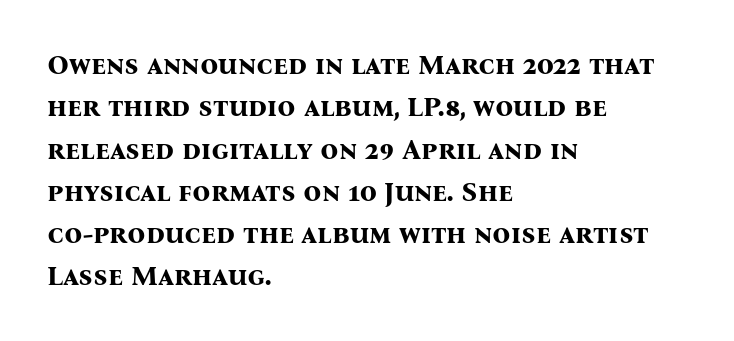
Q: Is the text bold? A: Yes.
Q: Is the text italic (slanted)? A: No, it is upright.
Q: Is the typeface a serif or a sans-serif typeface? A: Serif.
Q: Is the text underlined? A: No.
Q: How is the paragraph aligned? A: Left-aligned.
Q: Is the spacing between letters normal or unusually wide? A: Normal.
Q: Is the spacing between lines tight, normal or loose? A: Normal.
Q: Width (condensed, normal, or wide)? A: Normal.
Q: Stroke contrast? A: Medium.
Q: x-height? A: Medium.
Q: Monospaced? A: No.
